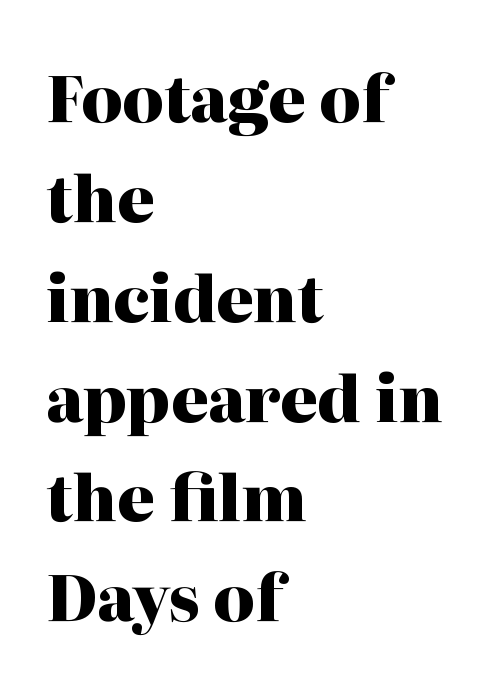
The image shows 64 px heavy serif type, upright; set left-aligned, normal line spacing (1.56x), normal letter spacing, not underlined; high stroke contrast and a medium x-height.
